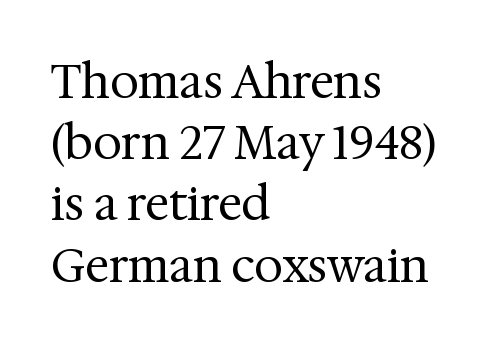
{"serif": "yes", "italic": "no", "bold": "no", "weight": "regular", "width": "normal", "stroke_contrast": "medium", "x_height": "medium", "monospaced": "no", "underline": "no", "align": "left", "line_spacing": "normal", "line_spacing_ratio": 1.33, "letter_spacing": "normal", "letter_spacing_em": 0.0, "glyph_px": 46}
